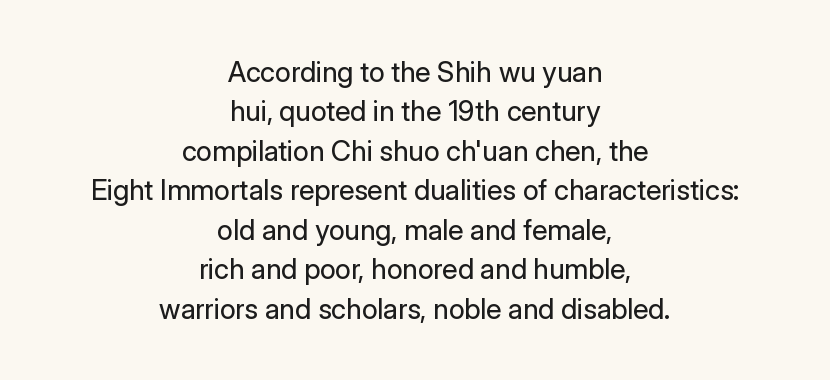
One glance says typical: line gaps are just what's usual. This rendering uses center alignment, leaving both contours irregular but symmetric. Is the stroke heavy? The answer is a plain regular-or-lighter. Only glyphs here, with clear space below each row. I'd call this a sans setting — the letters go barefoot.
